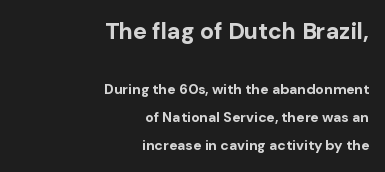
{"italic": "no", "bold": "yes", "underline": "no", "align": "right", "line_spacing": "loose", "line_spacing_ratio": 2.0, "letter_spacing": "normal", "letter_spacing_em": 0.0, "larger_block": "first", "size_ratio": 1.64, "glyph_px": 23}
